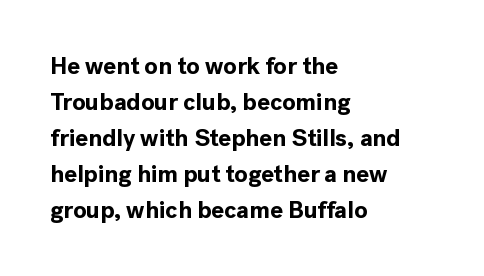
The image shows 24 px bold type, upright; set left-aligned, normal line spacing (1.5x), normal letter spacing, not underlined.
